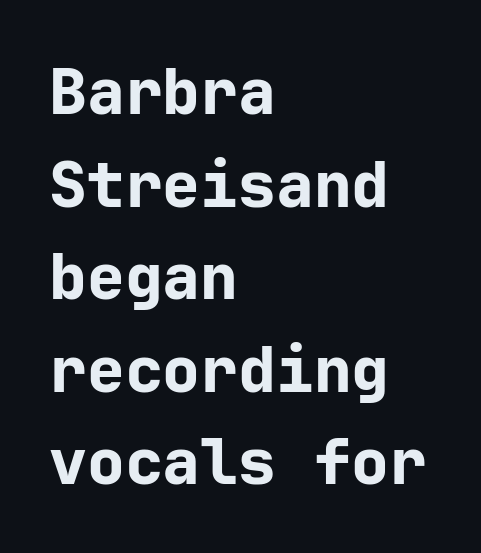
This sample keeps an unexceptional amount of space between lines. Check where the strokes stop: nothing finishes them off — pure sans. Where is the straight margin? On the left. The specimen omits any rule beneath the text block's lines.
